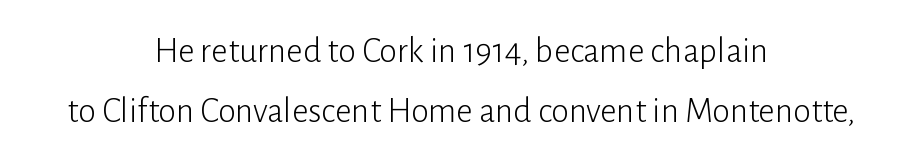
Short note: letters normally spaced. The lines sit at an ordinary, default distance from one another. Serifs: no, the terminals of the letterforms are clean. The passage shown is typed in a proportional face where columns would drift. A light-to-regular cut is what we see here.
